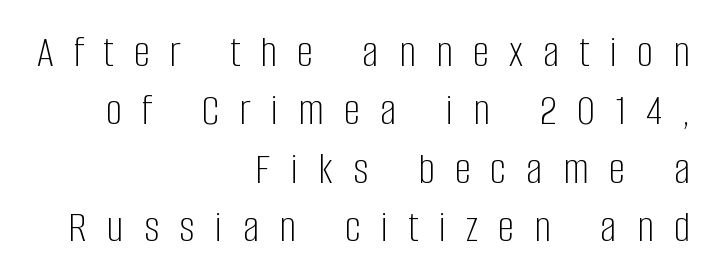
The image shows 46 px light, condensed sans-serif type, upright; set right-aligned, normal line spacing (1.27x), unusually wide letter spacing (+0.44 em), not underlined; low stroke contrast and a large x-height.
